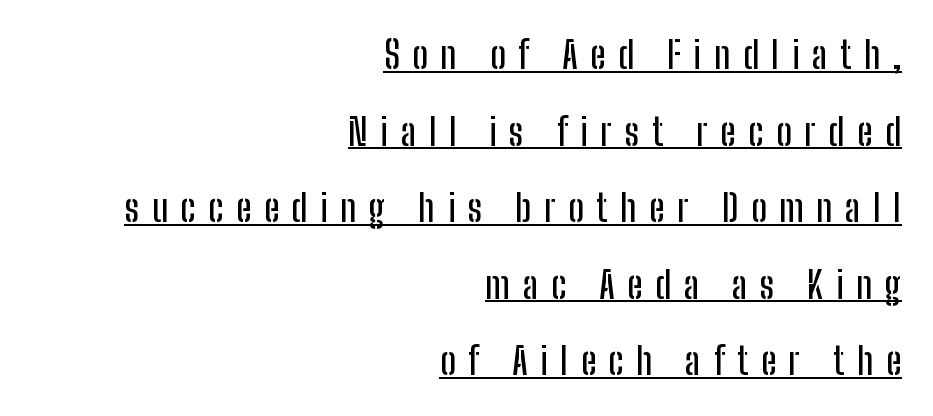
Q: Is the text italic (slanted)? A: No, it is upright.
Q: Is the typeface a serif or a sans-serif typeface? A: Sans-serif.
Q: Is the text underlined? A: Yes.
Q: How is the paragraph aligned? A: Right-aligned.
Q: Is the spacing between letters normal or unusually wide? A: Unusually wide.
Q: Is the spacing between lines tight, normal or loose? A: Loose.
Q: Width (condensed, normal, or wide)? A: Condensed.
Q: Stroke contrast? A: Low.
Q: x-height? A: Medium.
Q: Monospaced? A: No.
